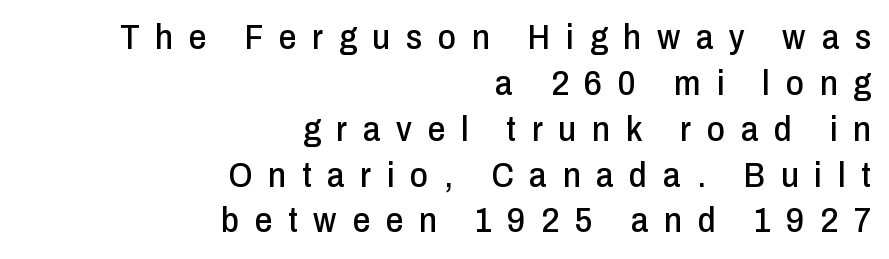
The rendering inserts visible extra space after every character. Descenders are the only things crossing below the line. Quick note: interline space is typical. Notice how the passage keeps a crisp vertical edge on the right only.
